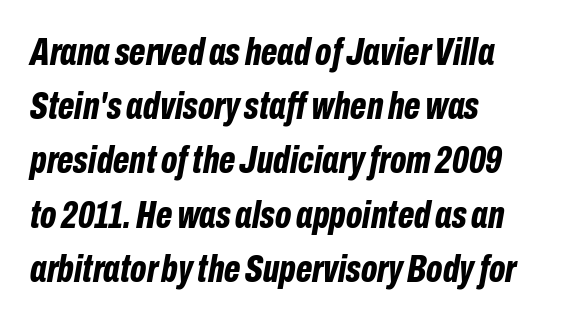
The image shows 39 px bold, condensed type, italic (leaning right); set left-aligned, normal line spacing (1.39x), normal letter spacing, not underlined; low stroke contrast and a medium x-height.
